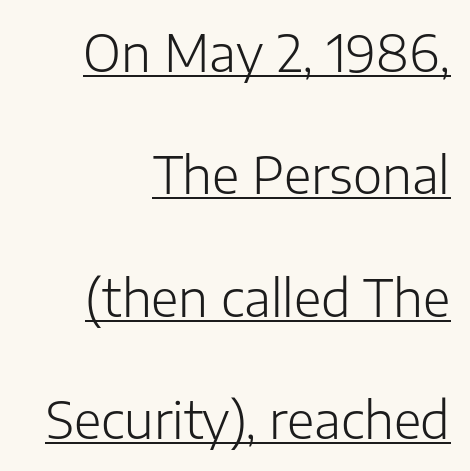
{"serif": "no", "italic": "no", "bold": "no", "weight": "light", "width": "normal", "stroke_contrast": "low", "x_height": "medium", "monospaced": "no", "underline": "yes", "align": "right", "line_spacing": "loose", "line_spacing_ratio": 2.45, "letter_spacing": "normal", "letter_spacing_em": 0.0, "glyph_px": 50}
